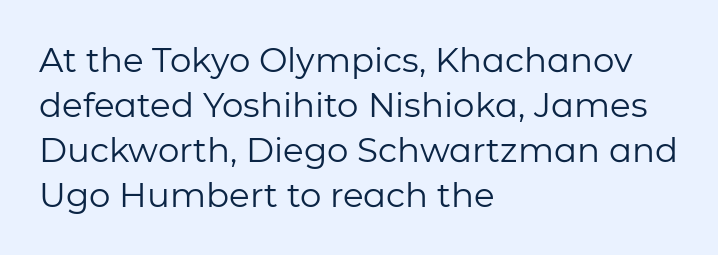
Q: Is the text bold? A: No.
Q: Is the text italic (slanted)? A: No, it is upright.
Q: Is the typeface a serif or a sans-serif typeface? A: Sans-serif.
Q: Is the text underlined? A: No.
Q: How is the paragraph aligned? A: Left-aligned.
Q: Is the spacing between letters normal or unusually wide? A: Normal.
Q: Is the spacing between lines tight, normal or loose? A: Normal.
Q: Width (condensed, normal, or wide)? A: Normal.
Q: Stroke contrast? A: Low.
Q: x-height? A: Medium.
Q: Monospaced? A: No.
